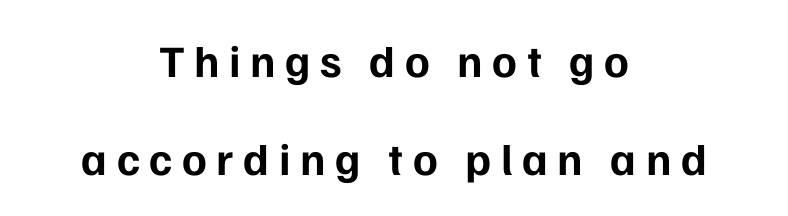
{"serif": "no", "italic": "no", "bold": "yes", "weight": "bold", "width": "normal", "stroke_contrast": "low", "x_height": "medium", "monospaced": "no", "underline": "no", "align": "center", "line_spacing": "loose", "line_spacing_ratio": 2.17, "letter_spacing": "wide", "letter_spacing_em": 0.21, "glyph_px": 45}
